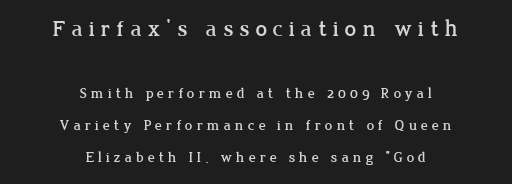
The image shows 23 px text type, upright; set centered, loose line spacing (2.14x), unusually wide letter spacing (+0.25 em), not underlined; the first (top) block is 1.53x larger.
